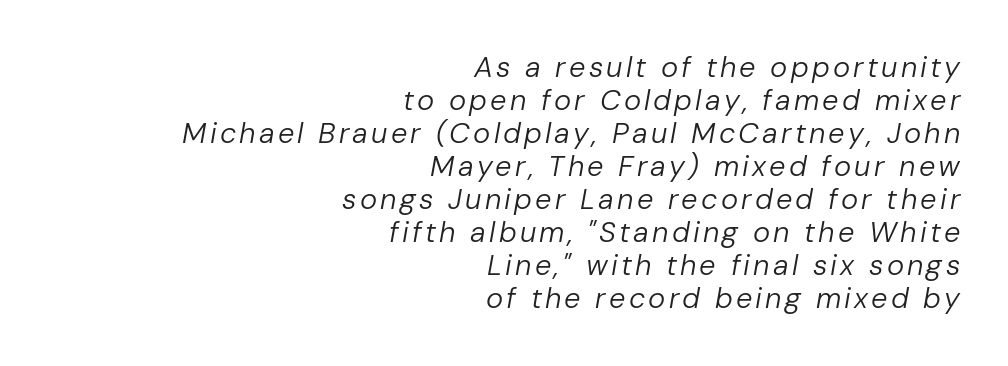
The image shows 29 px regular-weight type, italic (leaning right); set right-aligned, tight line spacing (1.14x), not underlined; low stroke contrast and a medium x-height.
